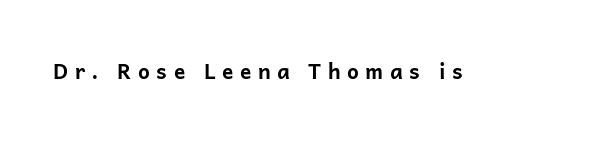
Q: Is the text bold? A: Yes.
Q: Is the text italic (slanted)? A: No, it is upright.
Q: Is the text underlined? A: No.
Q: Is the spacing between letters normal or unusually wide? A: Unusually wide.
